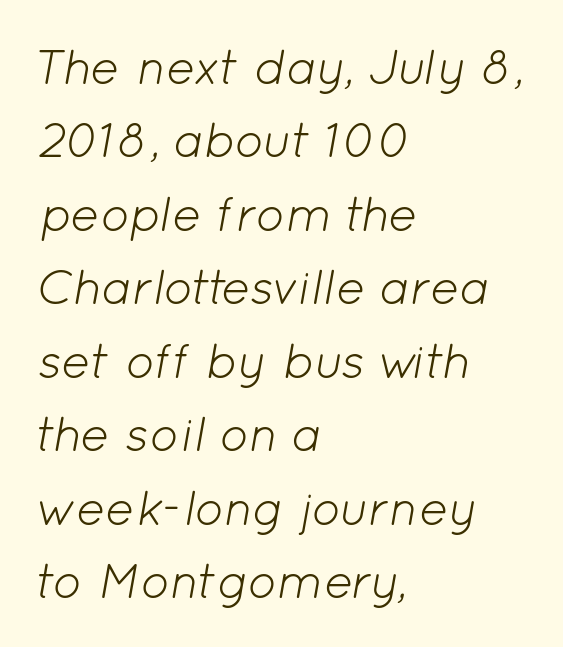
{"italic": "yes", "lean": "right", "slant_degrees": 12, "bold": "no", "weight": "light", "width": "normal", "stroke_contrast": "low", "x_height": "medium", "monospaced": "no", "underline": "no", "align": "left", "line_spacing": "normal", "line_spacing_ratio": 1.5, "letter_spacing": "normal", "letter_spacing_em": 0.0, "glyph_px": 49}
